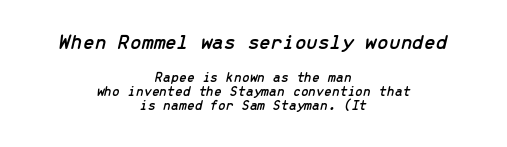
{"italic": "yes", "lean": "right", "slant_degrees": 13, "underline": "no", "align": "center", "line_spacing": "tight", "line_spacing_ratio": 1.0, "letter_spacing": "normal", "letter_spacing_em": 0.0, "larger_block": "first", "size_ratio": 1.5, "glyph_px": 21}
